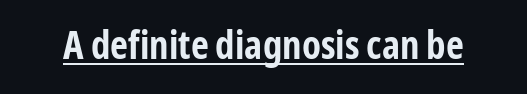
Q: Is the text bold? A: Yes.
Q: Is the text italic (slanted)? A: No, it is upright.
Q: Is the typeface a serif or a sans-serif typeface? A: Sans-serif.
Q: Is the text underlined? A: Yes.
Q: Is the spacing between letters normal or unusually wide? A: Normal.
Q: Width (condensed, normal, or wide)? A: Condensed.
Q: Stroke contrast? A: Low.
Q: x-height? A: Medium.
Q: Monospaced? A: No.
